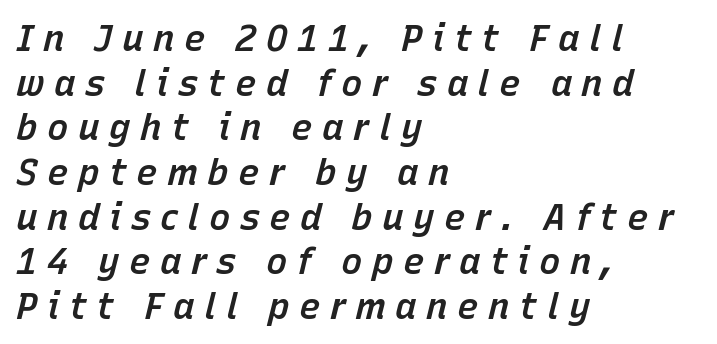
The image shows 36 px semibold type, italic (leaning right); set left-aligned, line spacing 1.24x, unusually wide letter spacing (+0.26 em), not underlined; low stroke contrast and a medium x-height.
